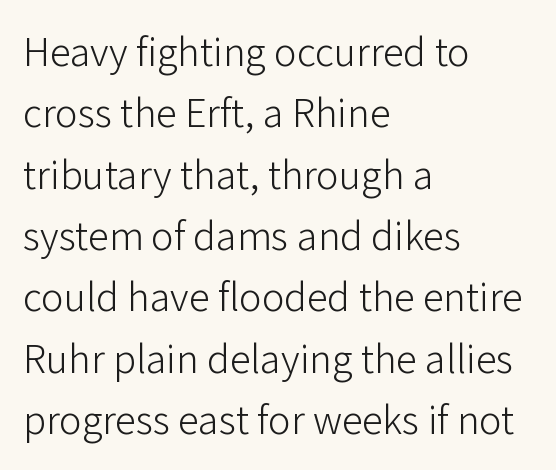
No italicization has been applied; the sample stays upright. Are there feet on the stems? There aren't — it's a sans. The rows are spaced the way most documents space them. This sample is left-justified, so line endings fall wherever the words run out. Descender tails drop into unmarked territory.
